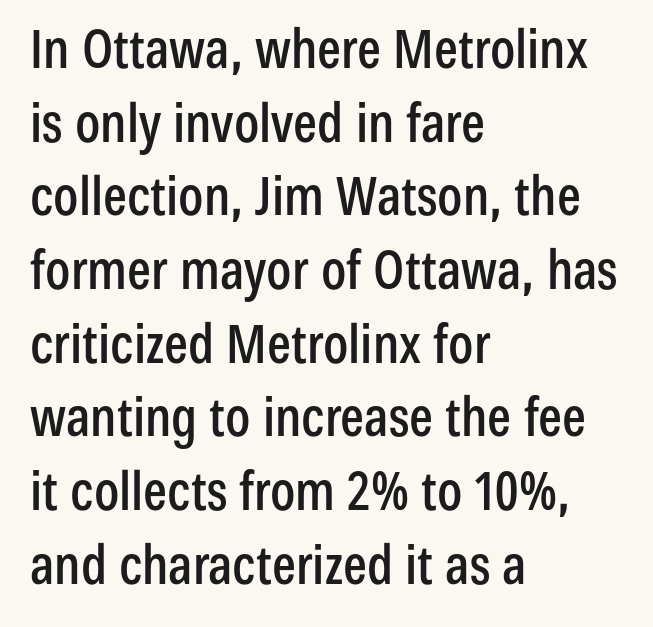
{"serif": "no", "italic": "no", "width": "condensed", "stroke_contrast": "low", "x_height": "medium", "monospaced": "no", "underline": "no", "align": "left", "line_spacing": "normal", "line_spacing_ratio": 1.39, "letter_spacing": "normal", "letter_spacing_em": 0.0, "glyph_px": 53}
